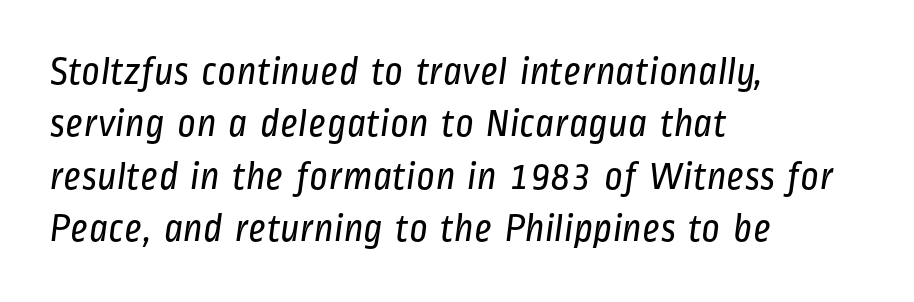
{"serif": "no", "bold": "no", "weight": "regular", "width": "condensed", "stroke_contrast": "low", "x_height": "medium", "monospaced": "no", "underline": "no", "align": "left", "line_spacing": "normal", "line_spacing_ratio": 1.31, "letter_spacing": "normal", "letter_spacing_em": 0.0, "glyph_px": 40}
